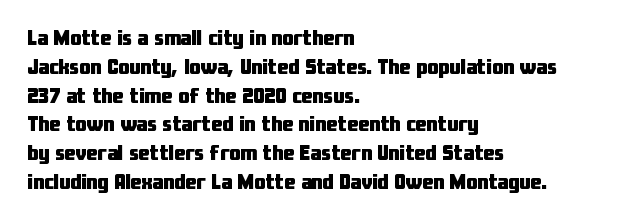
The image shows 22 px bold type, upright; set left-aligned, normal line spacing (1.31x), normal letter spacing, not underlined.
